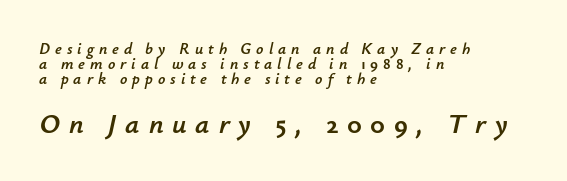
The following chunk of copy outweighs the initial chunk in type size. The letters advance in unequal steps, a hallmark of proportional type. Visually the block forms a straight wall on the left and a jagged coastline on the right. The passage shown stacks its lines with hardly any gap.
